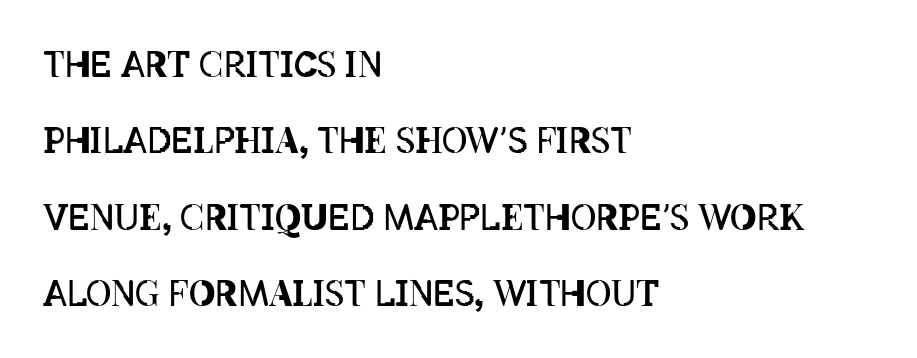
The image shows 35 px regular-weight, condensed type, upright; set left-aligned, loose line spacing (2.18x), normal letter spacing, not underlined; low stroke contrast and a large x-height.
